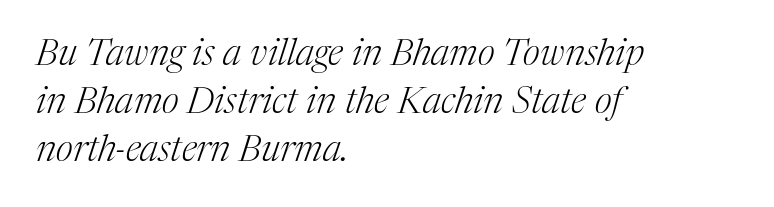
Q: Is the text bold? A: No.
Q: Is the text italic (slanted)? A: Yes, it leans right by about 17 degrees.
Q: Is the typeface a serif or a sans-serif typeface? A: Serif.
Q: Is the text underlined? A: No.
Q: How is the paragraph aligned? A: Left-aligned.
Q: Is the spacing between letters normal or unusually wide? A: Normal.
Q: Is the spacing between lines tight, normal or loose? A: Normal.
Q: Width (condensed, normal, or wide)? A: Normal.
Q: Stroke contrast? A: Medium.
Q: x-height? A: Medium.
Q: Monospaced? A: No.
